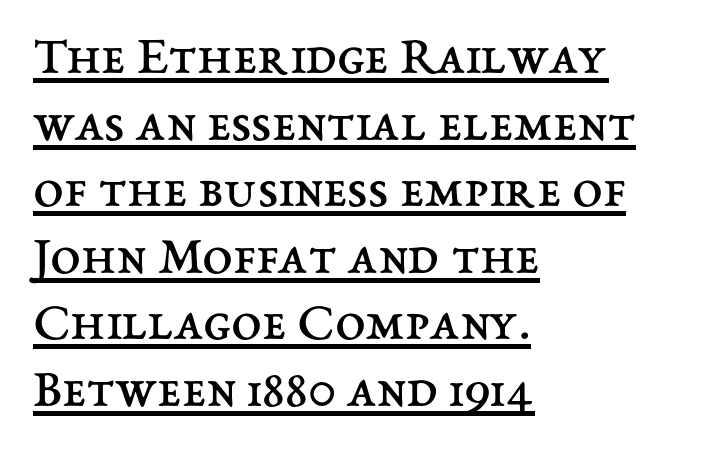
Q: Is the text bold? A: No.
Q: Is the text italic (slanted)? A: No, it is upright.
Q: Is the text underlined? A: Yes.
Q: How is the paragraph aligned? A: Left-aligned.
Q: Is the spacing between letters normal or unusually wide? A: Normal.
Q: Width (condensed, normal, or wide)? A: Normal.
Q: Stroke contrast? A: Medium.
Q: x-height? A: Medium.
Q: Monospaced? A: No.
